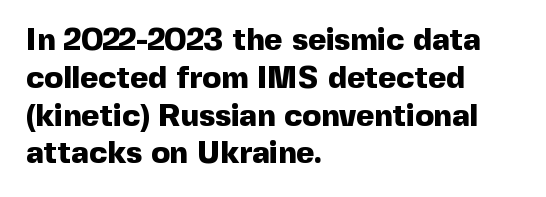
The image shows 31 px heavy sans-serif type, upright; set left-aligned, line spacing 1.22x, normal letter spacing, not underlined; a medium x-height.
